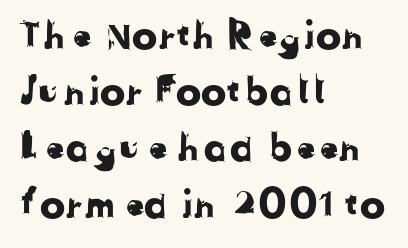
{"serif": "no", "width": "normal", "stroke_contrast": "low", "x_height": "medium", "monospaced": "no", "underline": "no", "align": "left", "line_spacing": "normal", "line_spacing_ratio": 1.48, "letter_spacing": "normal", "letter_spacing_em": 0.0, "glyph_px": 38}
